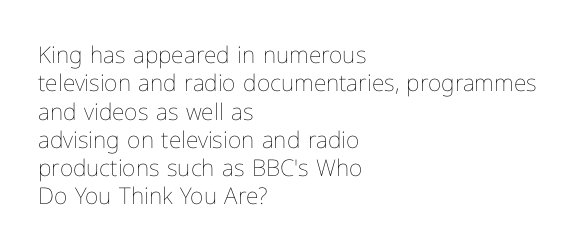
Q: Is the text bold? A: No.
Q: Is the text italic (slanted)? A: No, it is upright.
Q: Is the text underlined? A: No.
Q: How is the paragraph aligned? A: Left-aligned.
Q: Is the spacing between letters normal or unusually wide? A: Normal.
